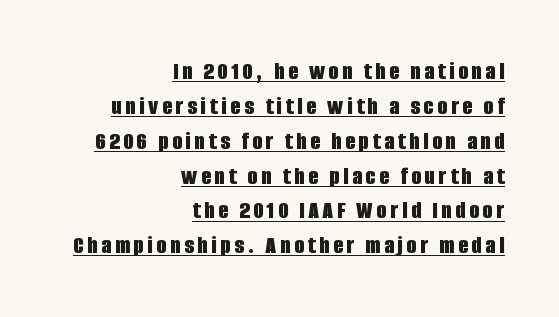
Interline gaps are of average width in this sample. Compared with an ordinary text face, these strokes are far heavier — a full bold. Somebody hit Ctrl+U on this one — the words are underlined. The compositor pushed each line to the right boundary.
